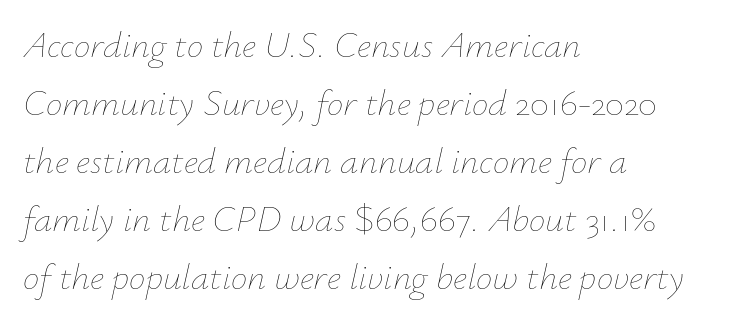
Is this a fixed-width face? No — the glyphs have proportional, varying widths. Evenly set lines give the paragraph a standard silhouette. Italic? Definitely — the glyphs are oblique. A classic flush-left, rag-right setting is used for this passage.
